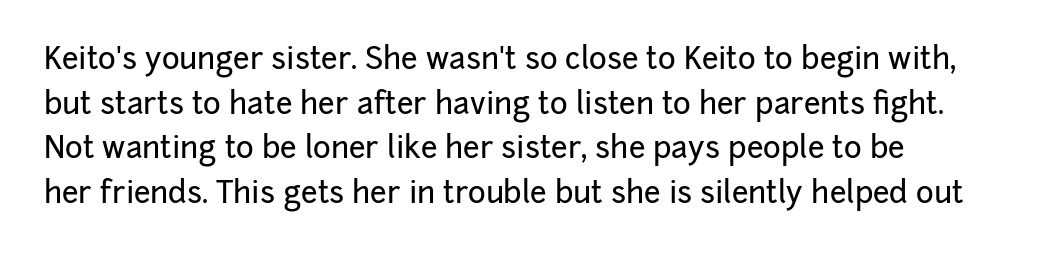
Q: Is the text italic (slanted)? A: No, it is upright.
Q: Is the typeface a serif or a sans-serif typeface? A: Sans-serif.
Q: Is the text underlined? A: No.
Q: How is the paragraph aligned? A: Left-aligned.
Q: Is the spacing between letters normal or unusually wide? A: Normal.
Q: Is the spacing between lines tight, normal or loose? A: Normal.
Q: Width (condensed, normal, or wide)? A: Normal.
Q: Stroke contrast? A: Low.
Q: x-height? A: Medium.
Q: Monospaced? A: No.
